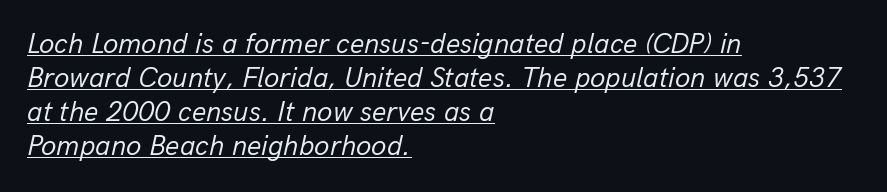
No heavy texture on the line: the type isn't bold. Between one letter and the next there's only the usual sliver of space. Where is the straight margin? On the left. Beneath each row of characters lies a ruled line.
